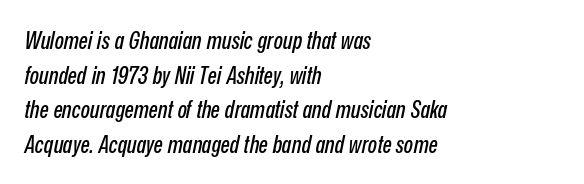
Q: Is the text italic (slanted)? A: Yes, it leans right by about 12 degrees.
Q: Is the text underlined? A: No.
Q: How is the paragraph aligned? A: Left-aligned.
Q: Is the spacing between letters normal or unusually wide? A: Normal.
Q: Is the spacing between lines tight, normal or loose? A: Normal.
